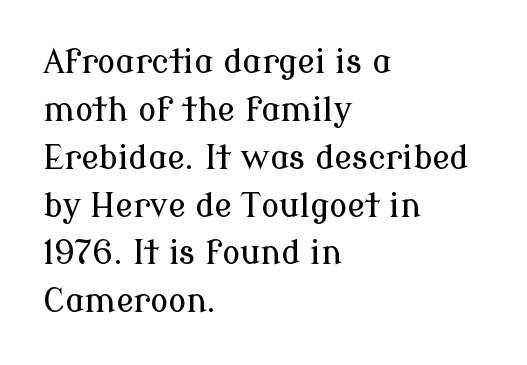
The foot of each line stays bare and open. A typesetter would mark this as roman, not italic. Each letter's strokes conclude with small projecting serifs. The rendering uses natural spacing where letterforms have individual widths.
